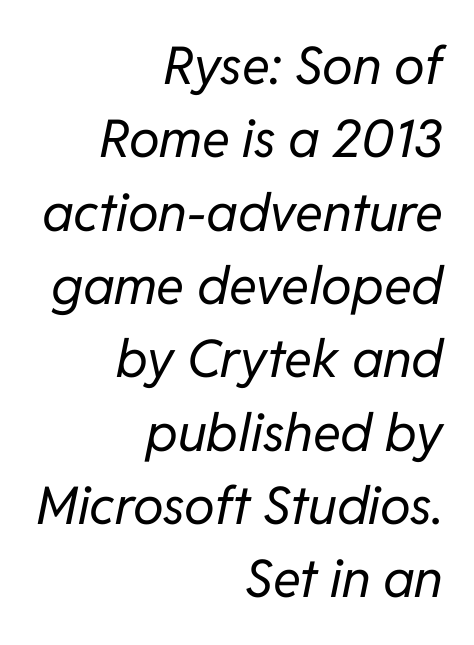
{"italic": "yes", "lean": "right", "slant_degrees": 11, "bold": "no", "weight": "regular", "width": "normal", "stroke_contrast": "low", "x_height": "medium", "monospaced": "no", "underline": "no", "align": "right", "line_spacing": "normal", "line_spacing_ratio": 1.41, "letter_spacing": "normal", "letter_spacing_em": 0.0, "glyph_px": 52}
